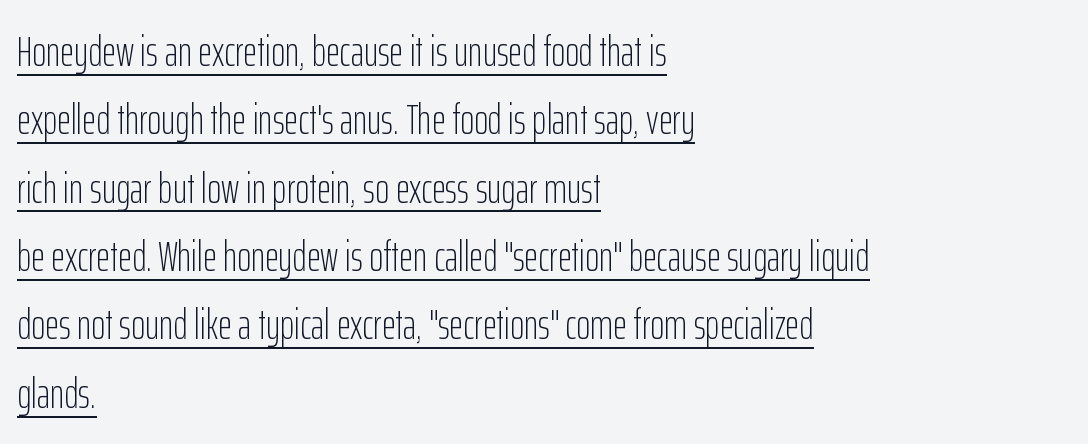
{"serif": "no", "italic": "no", "bold": "no", "weight": "light", "width": "condensed", "stroke_contrast": "low", "x_height": "medium", "monospaced": "no", "underline": "yes", "align": "left", "line_spacing": "normal", "line_spacing_ratio": 1.59, "letter_spacing": "normal", "letter_spacing_em": 0.0, "glyph_px": 43}
